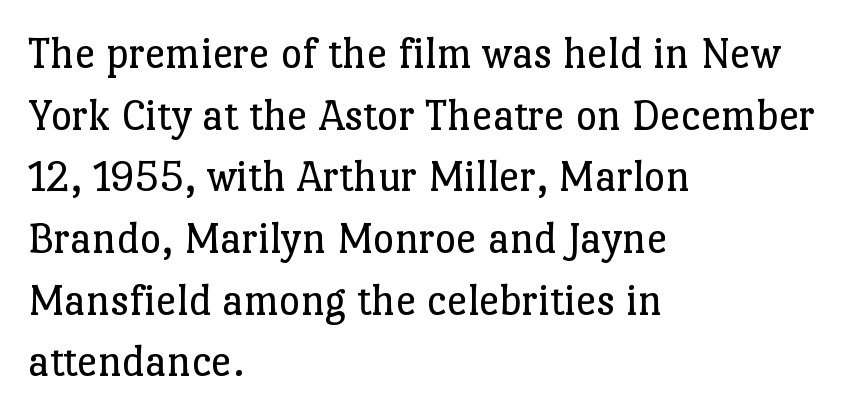
{"serif": "yes", "italic": "no", "bold": "no", "weight": "regular", "width": "normal", "stroke_contrast": "low", "x_height": "medium", "monospaced": "no", "underline": "no", "align": "left", "line_spacing": "normal", "line_spacing_ratio": 1.34, "letter_spacing": "normal", "letter_spacing_em": 0.0, "glyph_px": 46}
